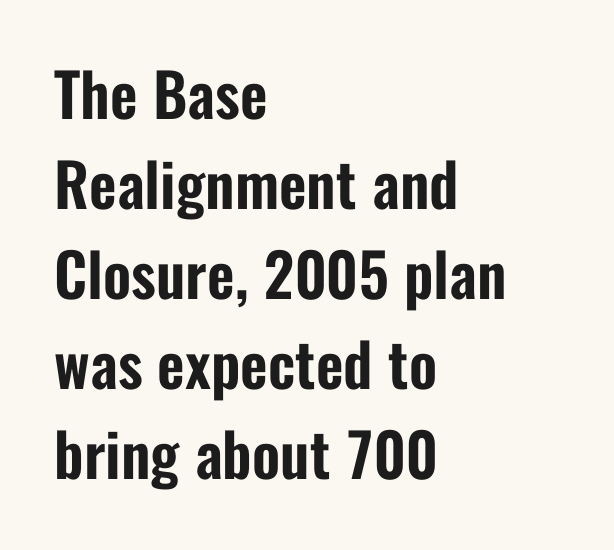
Q: Is the text italic (slanted)? A: No, it is upright.
Q: Is the typeface a serif or a sans-serif typeface? A: Sans-serif.
Q: Is the text underlined? A: No.
Q: How is the paragraph aligned? A: Left-aligned.
Q: Is the spacing between letters normal or unusually wide? A: Normal.
Q: Is the spacing between lines tight, normal or loose? A: Normal.
Q: Width (condensed, normal, or wide)? A: Condensed.
Q: Stroke contrast? A: Low.
Q: x-height? A: Medium.
Q: Monospaced? A: No.
